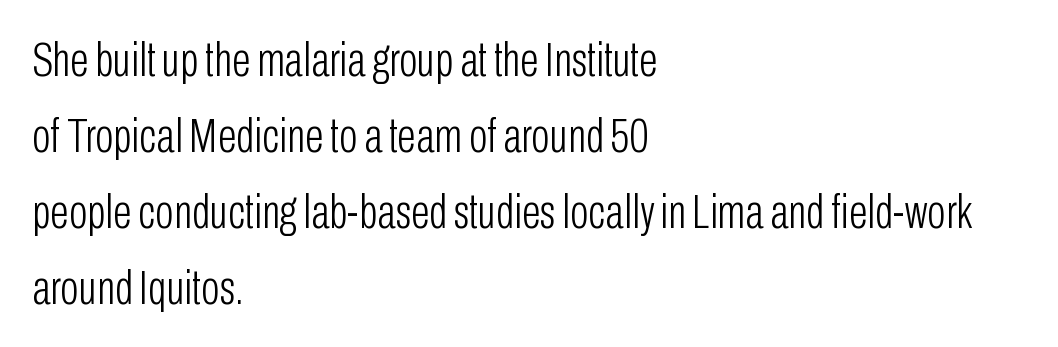
The image shows 49 px light, condensed sans-serif type, upright; set left-aligned, normal line spacing (1.55x), normal letter spacing, not underlined; low stroke contrast and a medium x-height.
